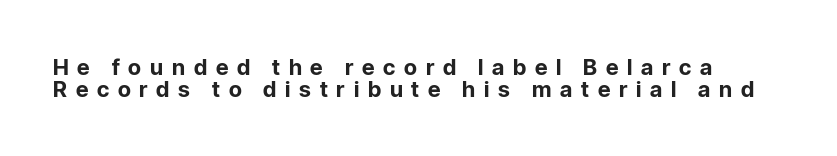
Q: Is the text bold? A: Yes.
Q: Is the text italic (slanted)? A: No, it is upright.
Q: Is the text underlined? A: No.
Q: Is the spacing between letters normal or unusually wide? A: Unusually wide.
Q: Is the spacing between lines tight, normal or loose? A: Tight.
